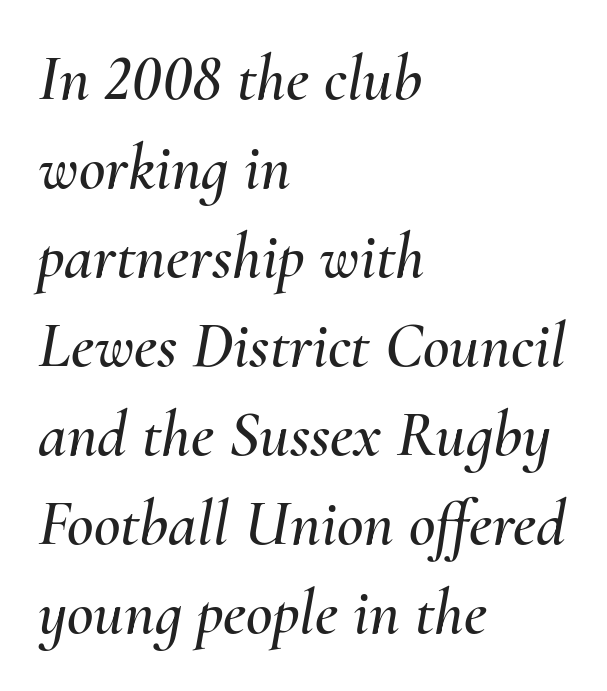
These lines sit exactly where default settings would place them. Style check: oblique. The rendering uses natural spacing where letterforms have individual widths. The face used here is rendered with its standard letterfit.
